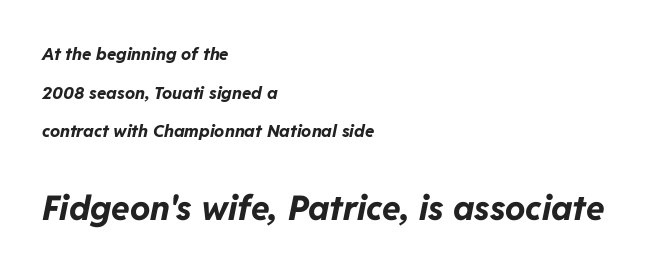
The gaps between neighbouring characters are ordinary and unremarkable. In terms of leading, this rendering errs on the spacious side. These two chunks differ in scale, with the bottom chunk taking the larger measure. Varying glyph widths throughout — classic text-font behaviour. The area under the type is left untouched. Where is the straight margin? On the left.
